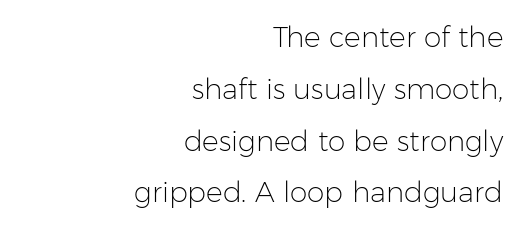
Here the designer chose a conventional face with non-uniform glyph widths. These lines keep a tight, regular rhythm from letter to letter. The letters carry no serifs — their stems end cleanly without finishing strokes. The characters are drawn with everyday or finer stroke widths. Rule under the text: the space is simply empty. The rag falls on the left side of this text block.
